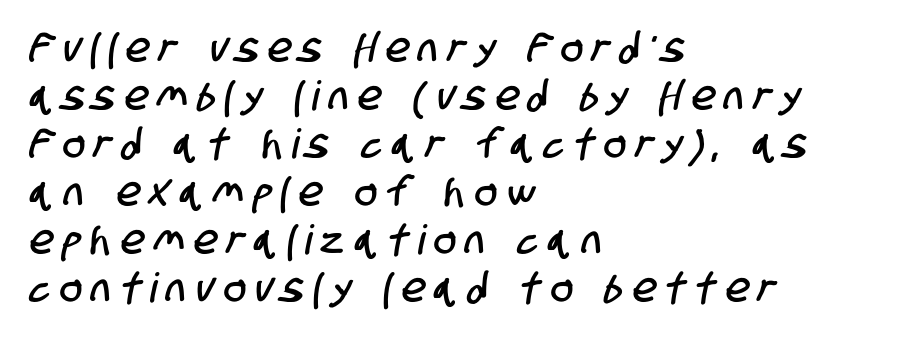
Q: Is the typeface a serif or a sans-serif typeface? A: Sans-serif.
Q: Is the text underlined? A: No.
Q: How is the paragraph aligned? A: Left-aligned.
Q: Is the spacing between letters normal or unusually wide? A: Unusually wide.
Q: Width (condensed, normal, or wide)? A: Condensed.
Q: Stroke contrast? A: Low.
Q: x-height? A: Large.
Q: Monospaced? A: No.
